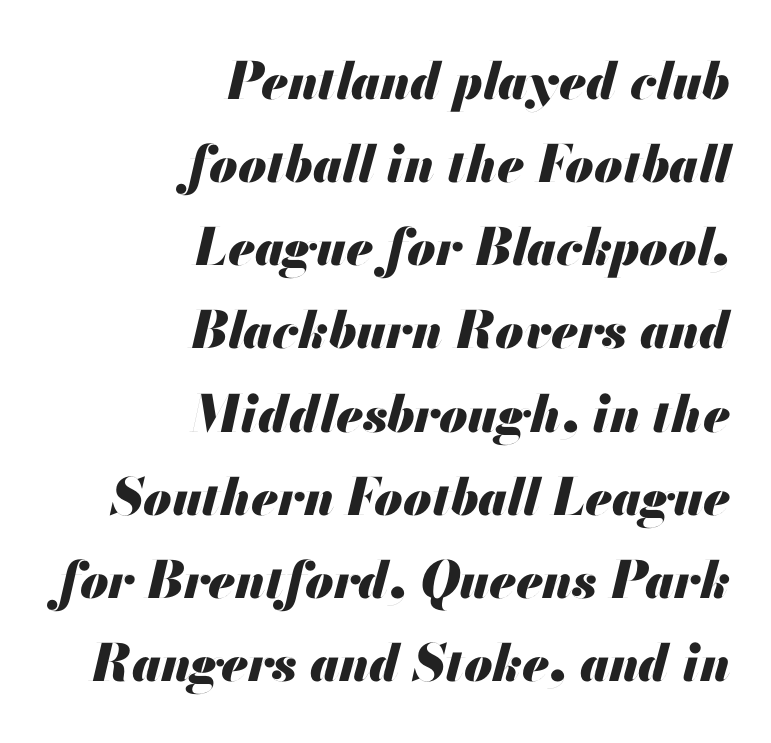
Q: Is the text bold? A: Yes.
Q: Is the text italic (slanted)? A: Yes, it leans right by about 13 degrees.
Q: Is the text underlined? A: No.
Q: How is the paragraph aligned? A: Right-aligned.
Q: Is the spacing between letters normal or unusually wide? A: Normal.
Q: Is the spacing between lines tight, normal or loose? A: Normal.
Q: Width (condensed, normal, or wide)? A: Normal.
Q: Stroke contrast? A: Medium.
Q: x-height? A: Small.
Q: Monospaced? A: No.
